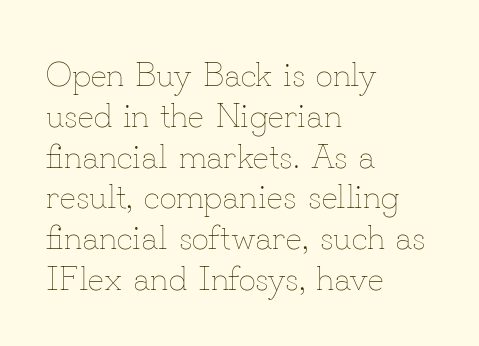
The image shows 34 px thin type, upright; set left-aligned, line spacing 1.2x, normal letter spacing, not underlined; low stroke contrast and a small x-height.
